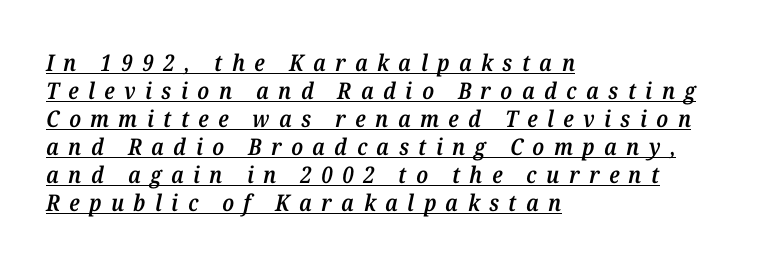
{"italic": "yes", "lean": "right", "slant_degrees": 12, "bold": "semi", "underline": "yes", "align": "left", "line_spacing_ratio": 1.22, "letter_spacing": "wide", "letter_spacing_em": 0.41, "glyph_px": 23}
